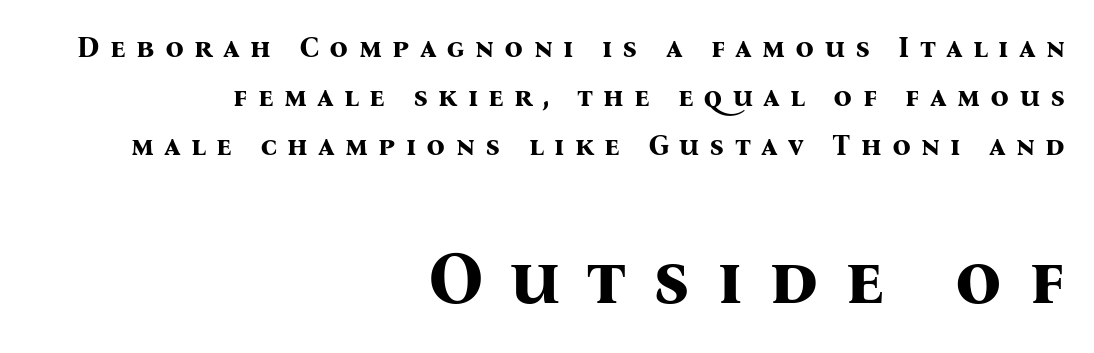
{"serif": "yes", "italic": "no", "bold": "yes", "weight": "bold", "width": "normal", "stroke_contrast": "medium", "x_height": "medium", "monospaced": "no", "underline": "no", "align": "right", "line_spacing": "normal", "line_spacing_ratio": 1.69, "letter_spacing": "wide", "letter_spacing_em": 0.35, "larger_block": "second", "size_ratio": 2.52, "glyph_px": 73}
